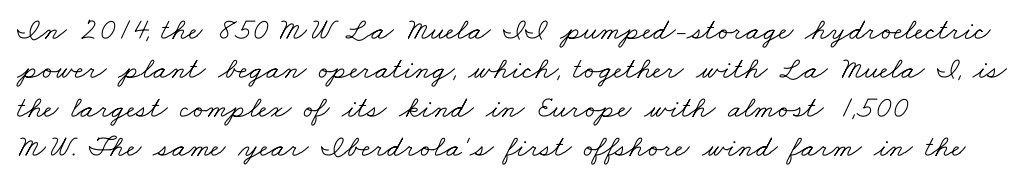
Q: Is the text bold? A: No.
Q: Is the typeface a serif or a sans-serif typeface? A: Serif.
Q: Is the text underlined? A: No.
Q: How is the paragraph aligned? A: Left-aligned.
Q: Is the spacing between letters normal or unusually wide? A: Normal.
Q: Is the spacing between lines tight, normal or loose? A: Normal.
Q: Width (condensed, normal, or wide)? A: Wide.
Q: Stroke contrast? A: Low.
Q: x-height? A: Small.
Q: Monospaced? A: No.
